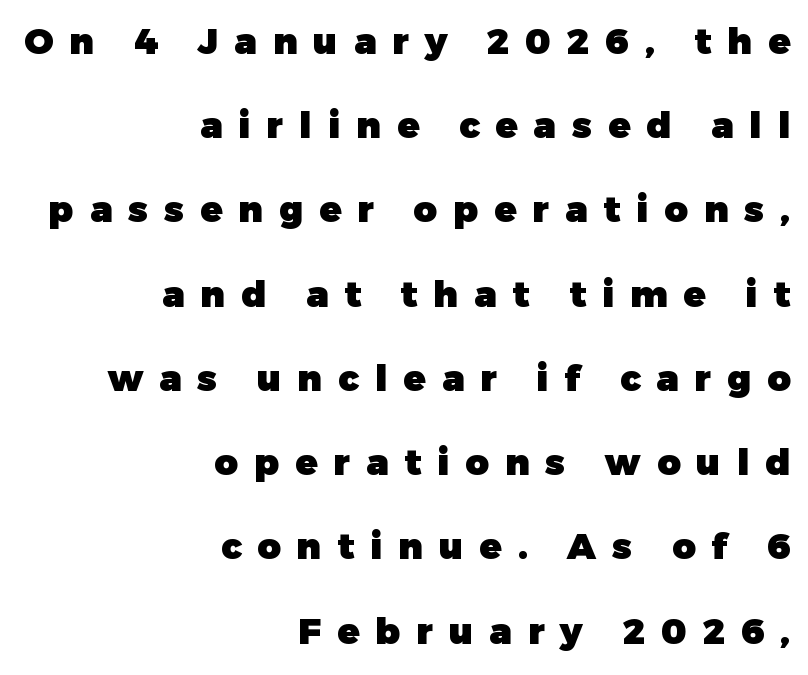
Layout note: lines flush right. Widely set lines give the paragraph a tall, airy silhouette. Tracking value appears strongly positive — letters spread wide. Heavy, bold letterforms. This sample uses an upright cut, with every glyph sitting square on the baseline. No word sits above an underline.
